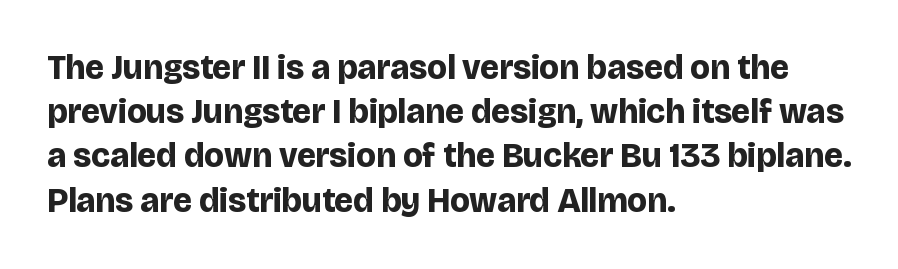
The image shows 34 px bold sans-serif type, upright; set left-aligned, normal line spacing (1.3x), normal letter spacing, not underlined; low stroke contrast and a large x-height.
